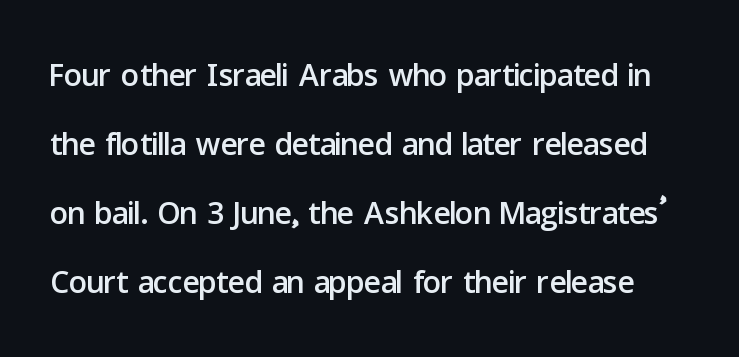
Q: Is the text italic (slanted)? A: No, it is upright.
Q: Is the typeface a serif or a sans-serif typeface? A: Sans-serif.
Q: Is the text underlined? A: No.
Q: Is the spacing between letters normal or unusually wide? A: Normal.
Q: Is the spacing between lines tight, normal or loose? A: Normal.
Q: Width (condensed, normal, or wide)? A: Normal.
Q: Stroke contrast? A: Low.
Q: x-height? A: Medium.
Q: Monospaced? A: No.
